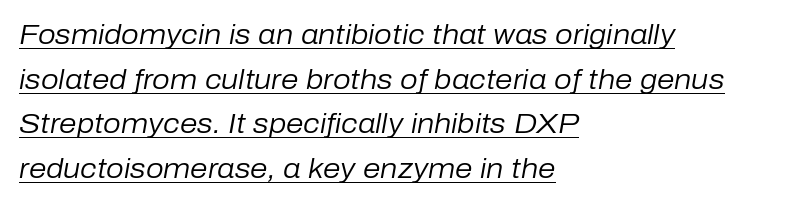
{"italic": "yes", "lean": "right", "slant_degrees": 10, "bold": "no", "weight": "regular", "width": "normal", "stroke_contrast": "low", "x_height": "medium", "monospaced": "no", "underline": "yes", "align": "left", "line_spacing": "normal", "line_spacing_ratio": 1.59, "letter_spacing": "normal", "letter_spacing_em": 0.0, "glyph_px": 28}
